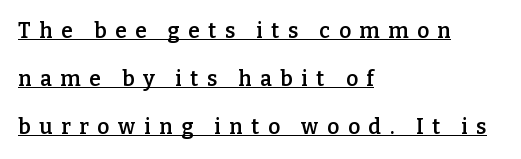
{"italic": "no", "bold": "semi", "underline": "yes", "align": "left", "line_spacing": "loose", "line_spacing_ratio": 2.29, "letter_spacing": "wide", "letter_spacing_em": 0.41, "glyph_px": 21}
